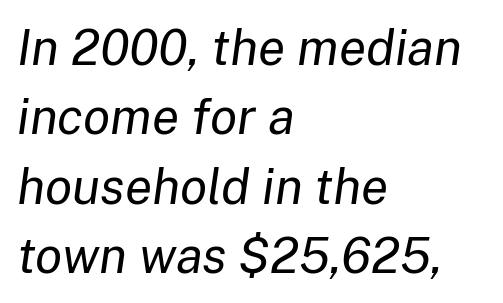
The image shows 50 px regular-weight type, italic (leaning right); set left-aligned, normal line spacing (1.39x), normal letter spacing, not underlined; low stroke contrast and a medium x-height.
